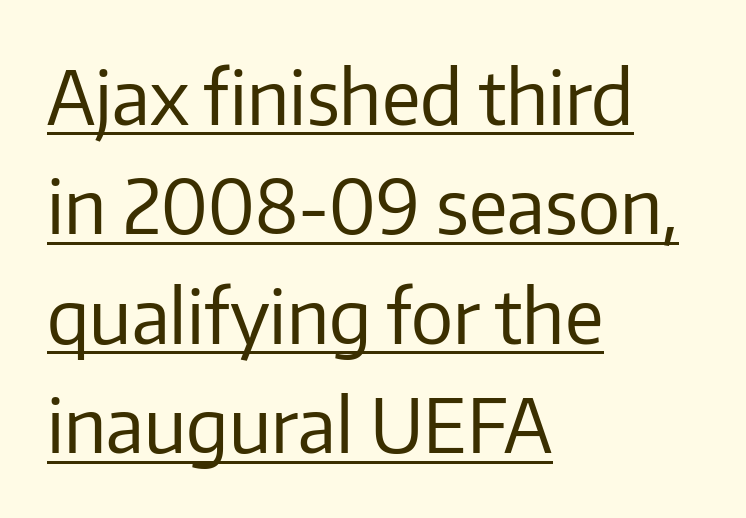
{"serif": "no", "italic": "no", "bold": "no", "weight": "regular", "width": "normal", "stroke_contrast": "low", "x_height": "medium", "monospaced": "no", "underline": "yes", "align": "left", "line_spacing": "normal", "line_spacing_ratio": 1.46, "letter_spacing": "normal", "letter_spacing_em": 0.0, "glyph_px": 75}
